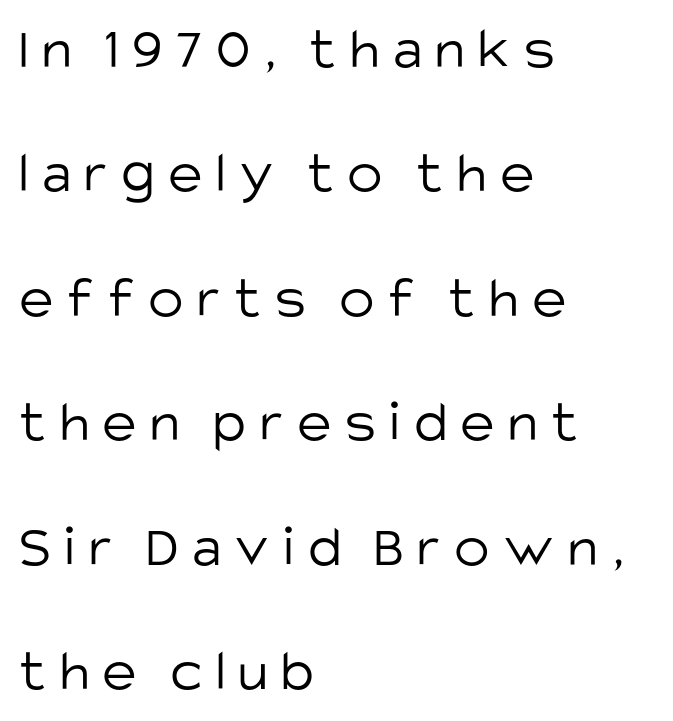
The image shows 59 px light sans-serif type, upright; set left-aligned, loose line spacing (2.11x), unusually wide letter spacing (+0.23 em), not underlined; low stroke contrast and a large x-height.
